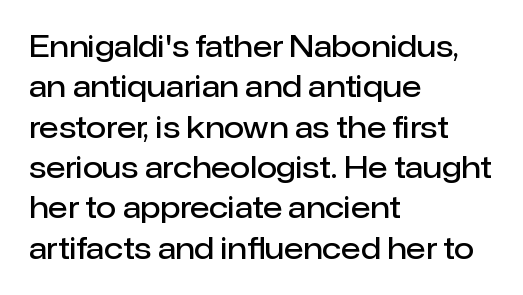
Rendered with straight, roman letterforms. Bare-footed words on every line. How would I describe the line gaps? Plain and ordinary. Here the glyphs are tracked normally, forming tight word shapes. Weight: semibold (demi).
